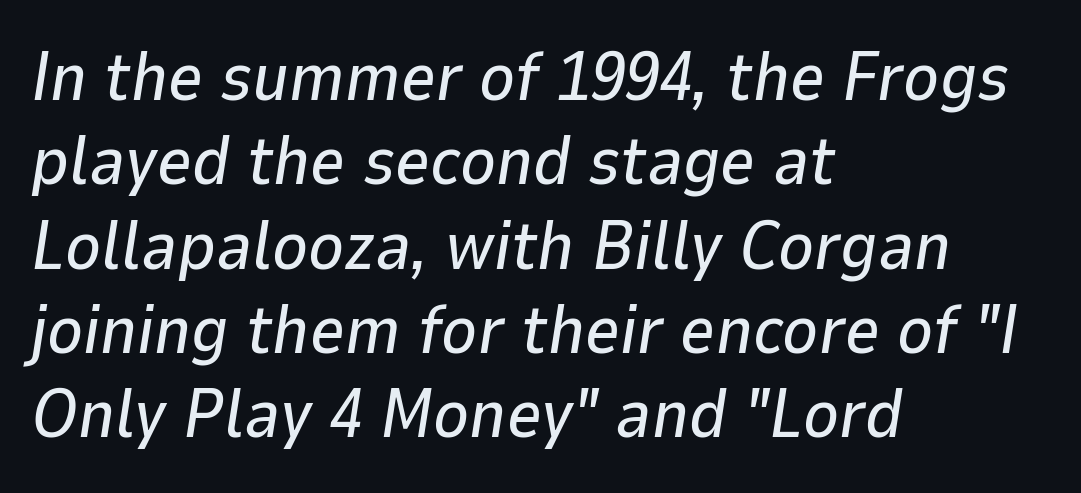
Characters follow at the spacing the type designer built in. The strip under each line holds only bare page. Do the characters align in a grid? No, the font is proportional. Italic? Definitely — the glyphs are oblique. Each line starts at the same left margin while the right side varies.
